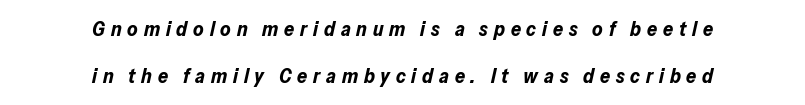
Bold? Absolutely — the strokes are thick and heavy. The face used here has a pronounced slope to its letters. Here the glyphs are tracked loosely, breaking word shapes into spaced letters. Loosely led — the rows are spread out. Descenders are the only things crossing below the line.
